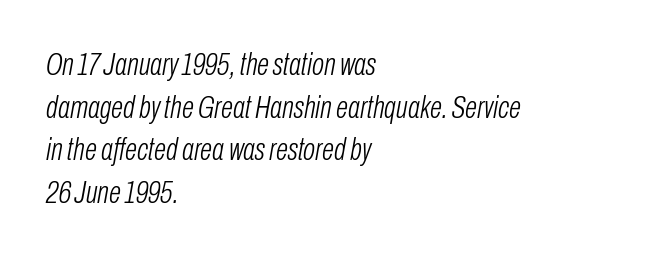
{"italic": "yes", "lean": "right", "slant_degrees": 10, "bold": "no", "weight": "light", "width": "condensed", "stroke_contrast": "low", "x_height": "medium", "monospaced": "no", "underline": "no", "align": "left", "line_spacing": "normal", "line_spacing_ratio": 1.33, "letter_spacing": "normal", "letter_spacing_em": 0.0, "glyph_px": 32}
